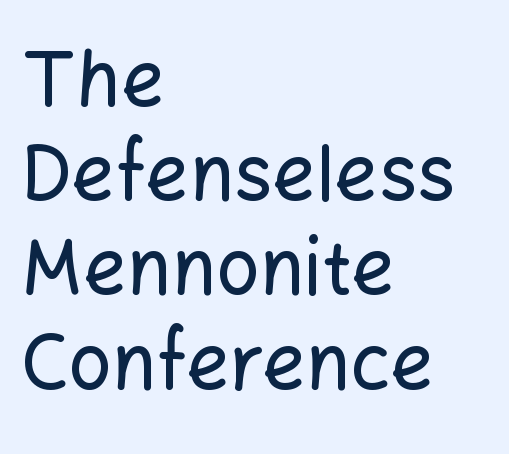
{"serif": "no", "italic": "no", "width": "normal", "stroke_contrast": "low", "x_height": "medium", "monospaced": "no", "underline": "no", "align": "left", "line_spacing_ratio": 1.24, "letter_spacing": "normal", "letter_spacing_em": 0.0, "glyph_px": 76}
